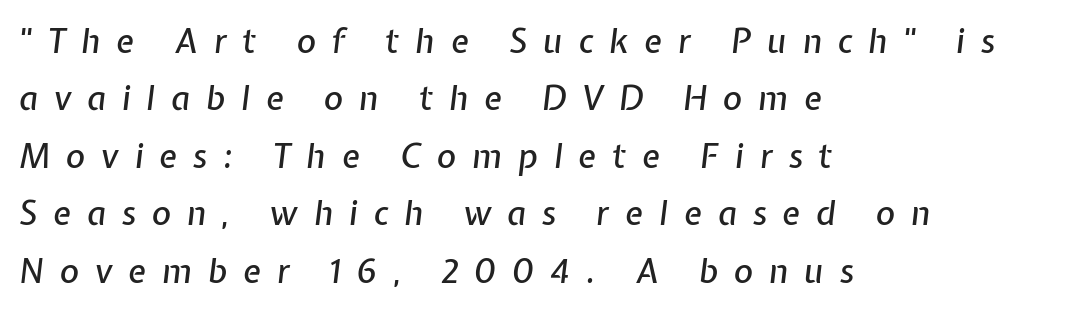
Q: Is the text italic (slanted)? A: Yes, it leans right by about 7 degrees.
Q: Is the text underlined? A: No.
Q: How is the paragraph aligned? A: Left-aligned.
Q: Is the spacing between letters normal or unusually wide? A: Unusually wide.
Q: Width (condensed, normal, or wide)? A: Normal.
Q: Stroke contrast? A: Low.
Q: x-height? A: Medium.
Q: Monospaced? A: No.
